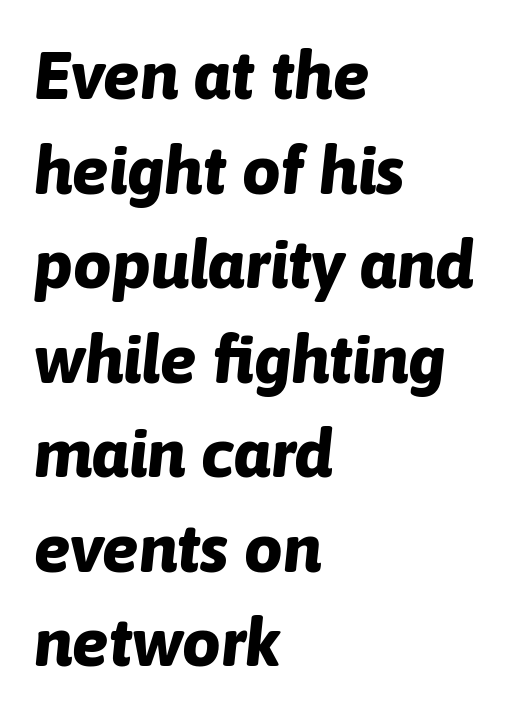
Horizontally, the lines are justified to the leading edge only. Think of a printed novel: that variable character pitch is what you see here. Compared with typical body copy, the letter spacing here is the same. The glyphs are unaccompanied by any horizontal stroke below them. Notice how thick the strokes are: this is what a full bold looks like.
